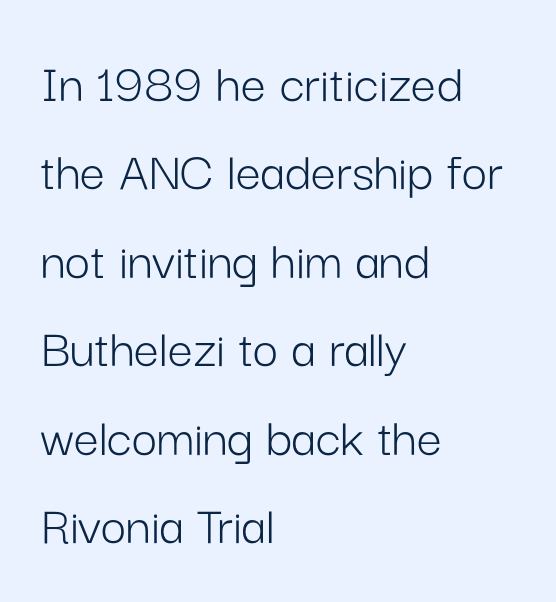
{"serif": "no", "italic": "no", "bold": "no", "weight": "light", "width": "normal", "stroke_contrast": "low", "x_height": "medium", "monospaced": "no", "underline": "no", "align": "left", "line_spacing": "normal", "line_spacing_ratio": 1.58, "letter_spacing": "normal", "letter_spacing_em": 0.0, "glyph_px": 56}
